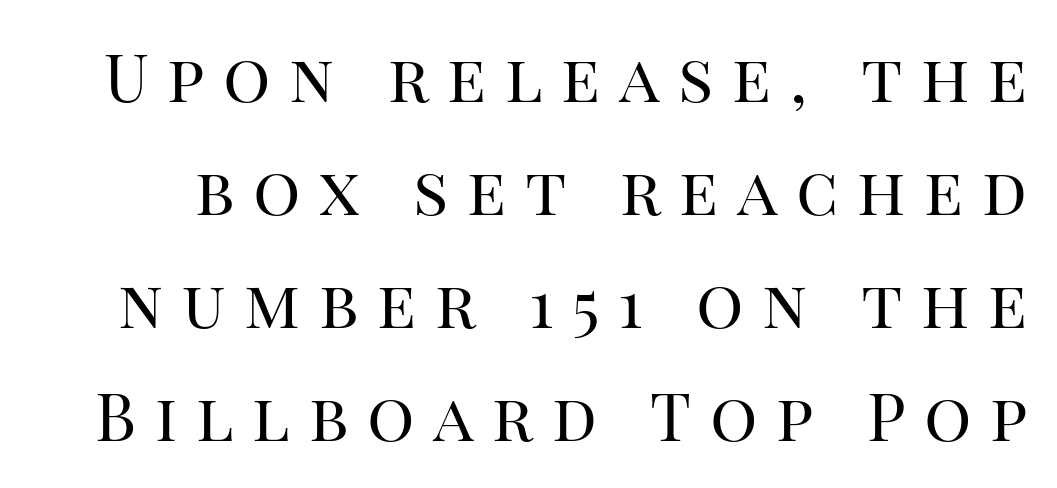
{"serif": "yes", "italic": "no", "bold": "no", "weight": "regular", "width": "normal", "stroke_contrast": "high", "x_height": "large", "monospaced": "no", "underline": "no", "line_spacing_ratio": 1.71, "letter_spacing": "wide", "letter_spacing_em": 0.28, "glyph_px": 66}
